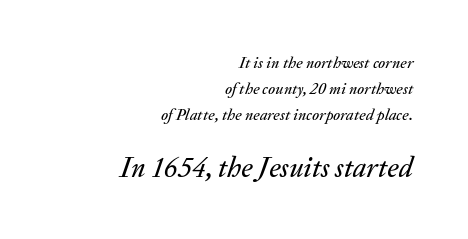
The image shows 28 px text type, italic (leaning right); set right-aligned, normal line spacing (1.61x), normal letter spacing, not underlined; the second (bottom) block is 1.75x larger; medium stroke contrast and a medium x-height.
